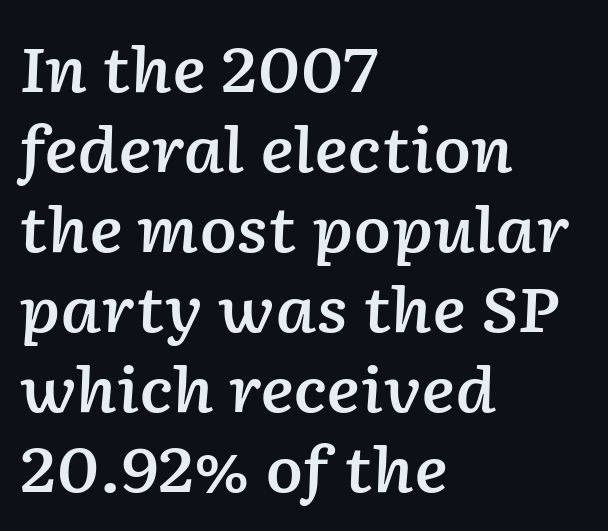
The image shows 62 px semibold type, italic (leaning right); set left-aligned, normal line spacing (1.29x), normal letter spacing, not underlined; low stroke contrast and a medium x-height.
